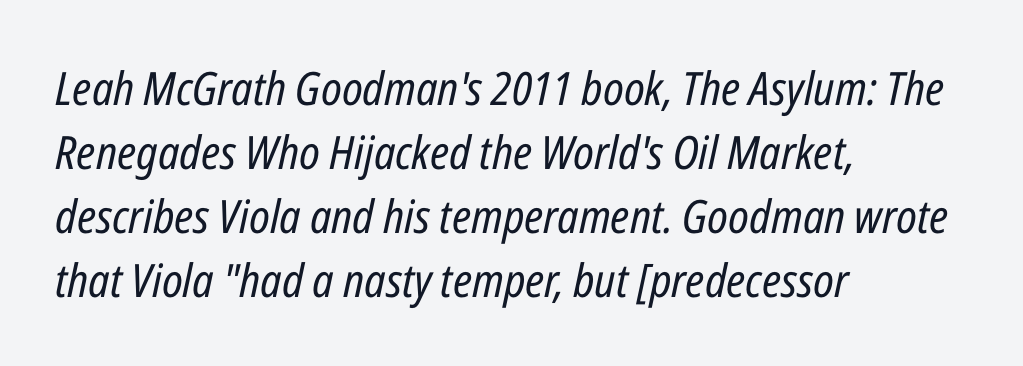
{"italic": "yes", "lean": "right", "slant_degrees": 12, "bold": "no", "weight": "regular", "width": "condensed", "stroke_contrast": "low", "x_height": "medium", "monospaced": "no", "underline": "no", "align": "left", "line_spacing": "normal", "line_spacing_ratio": 1.39, "letter_spacing": "normal", "letter_spacing_em": 0.0, "glyph_px": 46}
